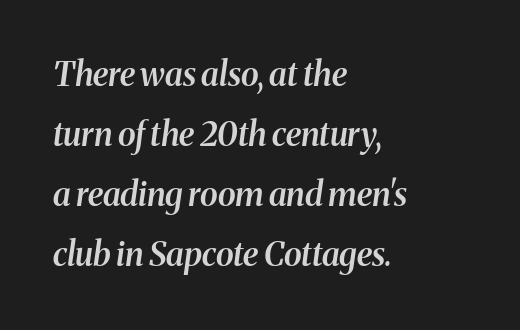
Q: Is the text bold? A: Semi-bold.
Q: Is the text italic (slanted)? A: Yes, it leans right by about 8 degrees.
Q: Is the typeface a serif or a sans-serif typeface? A: Serif.
Q: Is the text underlined? A: No.
Q: How is the paragraph aligned? A: Left-aligned.
Q: Is the spacing between letters normal or unusually wide? A: Normal.
Q: Width (condensed, normal, or wide)? A: Normal.
Q: Stroke contrast? A: Medium.
Q: x-height? A: Medium.
Q: Monospaced? A: No.
